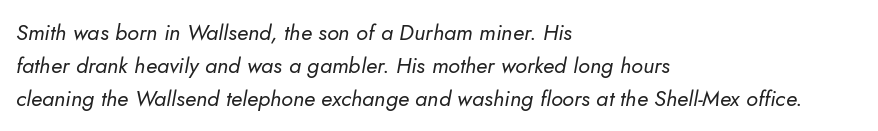
Notice how the stems are inclined rather than vertical — that's the hallmark of italics. Does the leading feel generous? No, just average. Every row of glyphs begins at an identical x-position on the left. Ink coverage per letter is moderate at most. Compared with typical body copy, the letter spacing here is the same.
